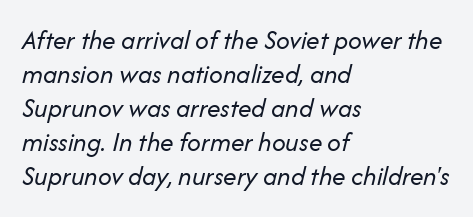
Q: Is the text bold? A: No.
Q: Is the text italic (slanted)? A: Yes, it leans right by about 14 degrees.
Q: Is the text underlined? A: No.
Q: How is the paragraph aligned? A: Left-aligned.
Q: Is the spacing between letters normal or unusually wide? A: Normal.
Q: Is the spacing between lines tight, normal or loose? A: Normal.
